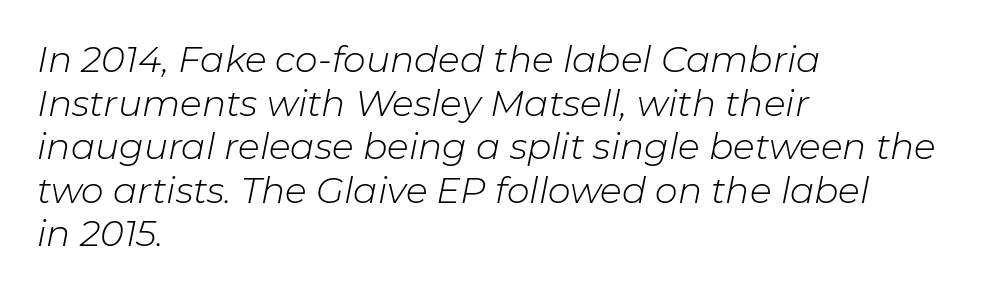
Q: Is the text bold? A: No.
Q: Is the text italic (slanted)? A: Yes, it leans right by about 11 degrees.
Q: Is the text underlined? A: No.
Q: How is the paragraph aligned? A: Left-aligned.
Q: Is the spacing between letters normal or unusually wide? A: Normal.
Q: Width (condensed, normal, or wide)? A: Normal.
Q: Stroke contrast? A: Low.
Q: x-height? A: Medium.
Q: Monospaced? A: No.
